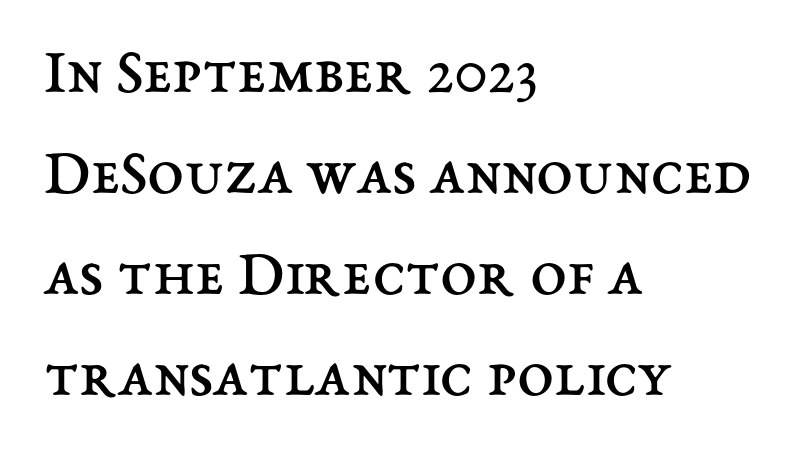
{"italic": "no", "bold": "no", "weight": "regular", "width": "normal", "stroke_contrast": "medium", "x_height": "medium", "monospaced": "no", "underline": "no", "align": "left", "line_spacing": "normal", "line_spacing_ratio": 1.53, "letter_spacing": "normal", "letter_spacing_em": 0.0, "glyph_px": 66}
